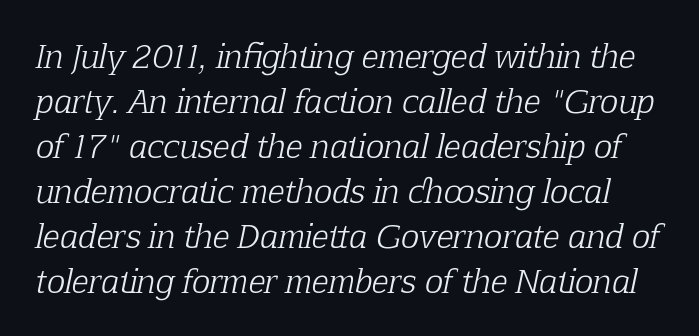
{"serif": "yes", "italic": "yes", "lean": "right", "slant_degrees": 12, "bold": "no", "weight": "light", "width": "normal", "stroke_contrast": "low", "x_height": "medium", "monospaced": "no", "underline": "no", "line_spacing": "normal", "line_spacing_ratio": 1.45, "letter_spacing": "normal", "letter_spacing_em": 0.0, "glyph_px": 31}
